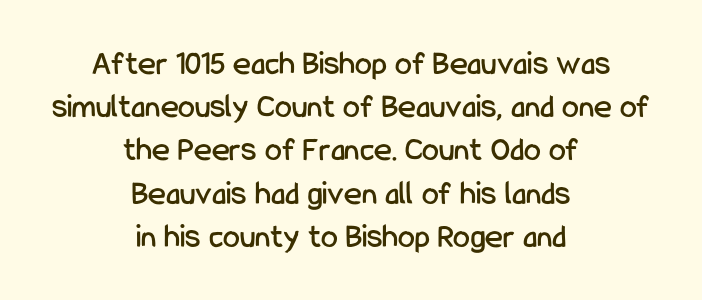
Q: Is the text italic (slanted)? A: No, it is upright.
Q: Is the typeface a serif or a sans-serif typeface? A: Sans-serif.
Q: Is the text underlined? A: No.
Q: How is the paragraph aligned? A: Centered.
Q: Is the spacing between letters normal or unusually wide? A: Normal.
Q: Is the spacing between lines tight, normal or loose? A: Normal.
Q: Width (condensed, normal, or wide)? A: Condensed.
Q: Stroke contrast? A: Low.
Q: x-height? A: Medium.
Q: Monospaced? A: No.
